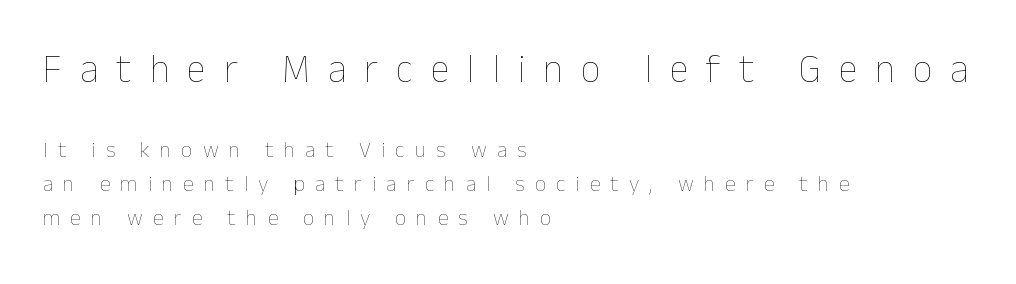
{"italic": "no", "bold": "no", "weight": "thin", "width": "normal", "stroke_contrast": "low", "x_height": "medium", "monospaced": "no", "underline": "no", "align": "left", "line_spacing": "normal", "line_spacing_ratio": 1.55, "letter_spacing": "wide", "letter_spacing_em": 0.46, "larger_block": "first", "size_ratio": 1.77, "glyph_px": 39}
